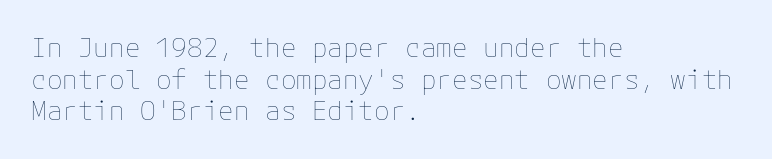
The image shows 26 px text type, upright; set left-aligned, line spacing 1.22x, normal letter spacing, not underlined.
